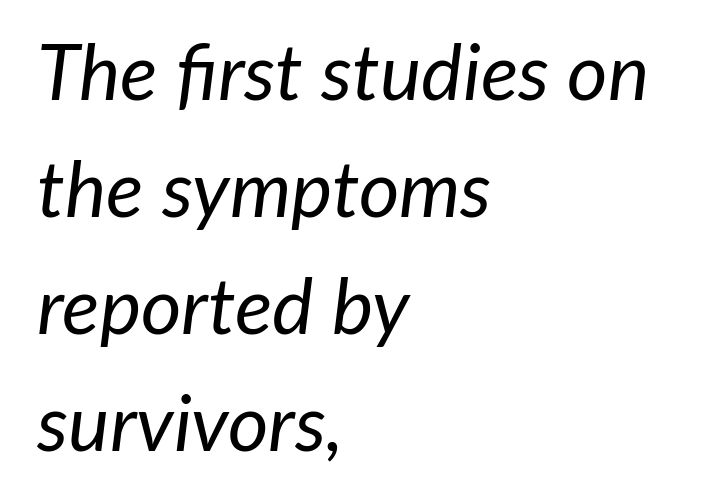
The image shows 78 px regular-weight type, italic (leaning right); set left-aligned, normal line spacing (1.5x), normal letter spacing, not underlined; low stroke contrast and a medium x-height.
